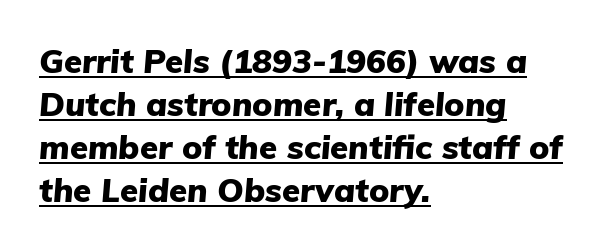
Q: Is the text bold? A: Yes.
Q: Is the text italic (slanted)? A: Yes, it leans right by about 5 degrees.
Q: Is the text underlined? A: Yes.
Q: How is the paragraph aligned? A: Left-aligned.
Q: Is the spacing between letters normal or unusually wide? A: Normal.
Q: Is the spacing between lines tight, normal or loose? A: Normal.
Q: Width (condensed, normal, or wide)? A: Normal.
Q: Stroke contrast? A: Low.
Q: x-height? A: Medium.
Q: Monospaced? A: No.
